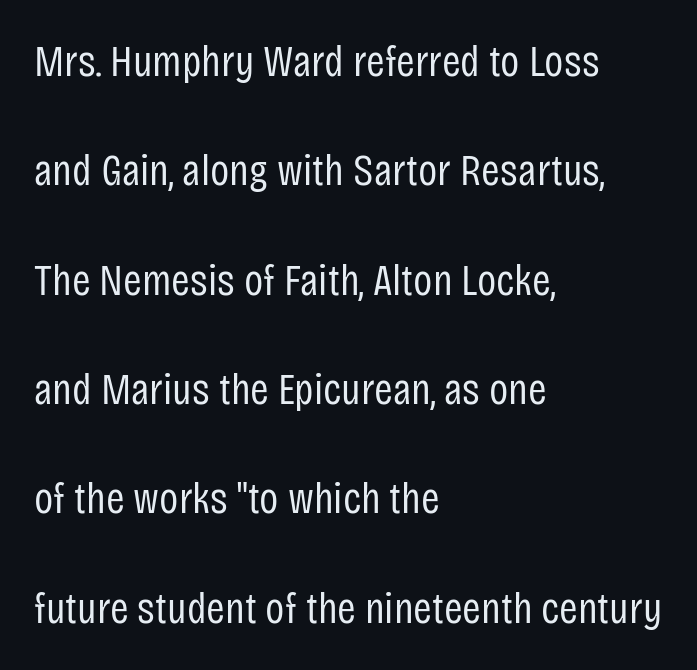
Q: Is the text bold? A: No.
Q: Is the text italic (slanted)? A: No, it is upright.
Q: Is the typeface a serif or a sans-serif typeface? A: Sans-serif.
Q: Is the text underlined? A: No.
Q: How is the paragraph aligned? A: Left-aligned.
Q: Is the spacing between letters normal or unusually wide? A: Normal.
Q: Is the spacing between lines tight, normal or loose? A: Loose.
Q: Width (condensed, normal, or wide)? A: Condensed.
Q: Stroke contrast? A: Low.
Q: x-height? A: Large.
Q: Monospaced? A: No.
